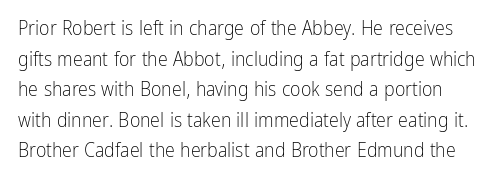
The image shows 20 px text type, upright; set normal line spacing (1.53x), normal letter spacing, not underlined.
